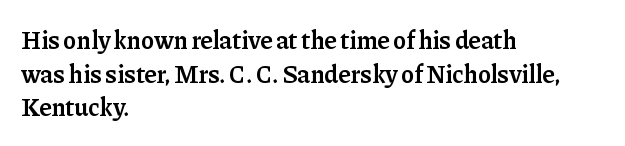
Is there any slant? The stems are plumb. Only glyphs here, with clear space below each row. A fair bit of extra ink — the face is semibold, not bold. Honestly, the row spacing looks completely unremarkable. These lines stack with their left ends in a neat column.
